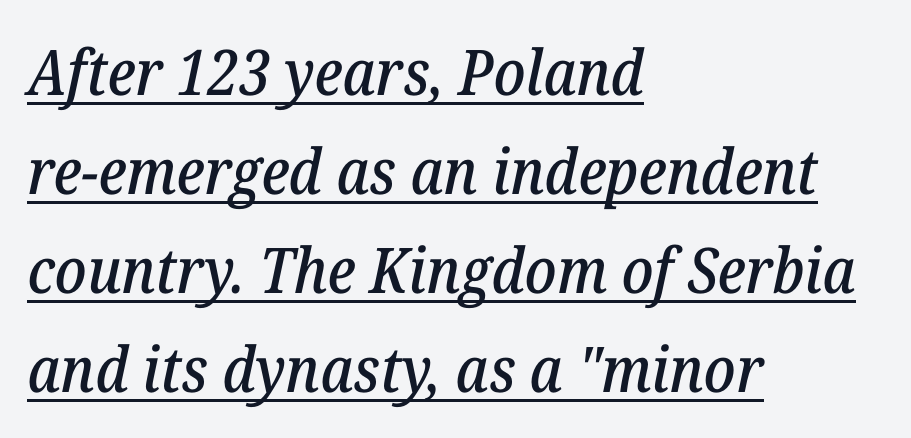
Q: Is the text italic (slanted)? A: Yes, it leans right by about 12 degrees.
Q: Is the typeface a serif or a sans-serif typeface? A: Serif.
Q: Is the text underlined? A: Yes.
Q: How is the paragraph aligned? A: Left-aligned.
Q: Is the spacing between letters normal or unusually wide? A: Normal.
Q: Is the spacing between lines tight, normal or loose? A: Normal.
Q: Width (condensed, normal, or wide)? A: Normal.
Q: Stroke contrast? A: Low.
Q: x-height? A: Medium.
Q: Monospaced? A: No.
